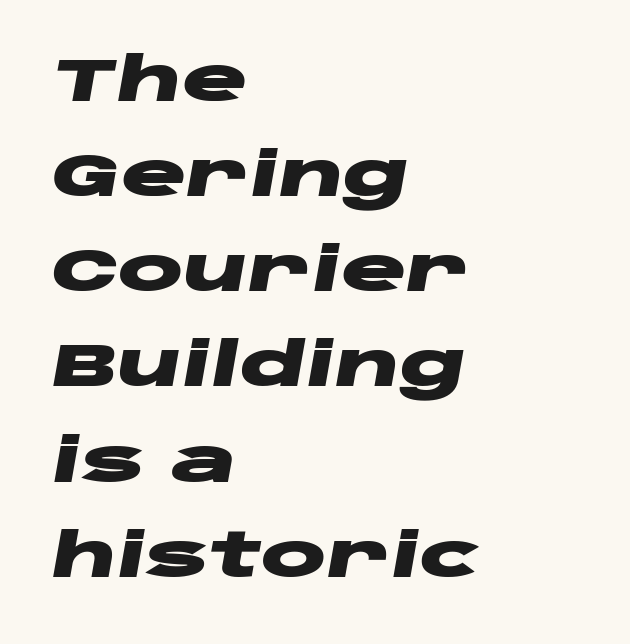
This sample keeps an unexceptional amount of space between lines. The lettering tilts uniformly, giving the passage an italic look. A student would call this left alignment; a typographer would say flush left, rag right. Each letter keeps its own natural width here, so spacing adapts to shape. Each glyph is drawn with heavy, bold strokes. Does extra space separate the letters? No, they use regular spacing.
